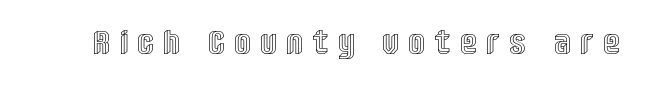
Inter-character spacing is expanded well beyond the font's built-in metrics. You could not count columns in this text — the font is proportionally spaced. Descenders are the only things crossing below the line. Does the lettering tilt? It doesn't — this is upright.
